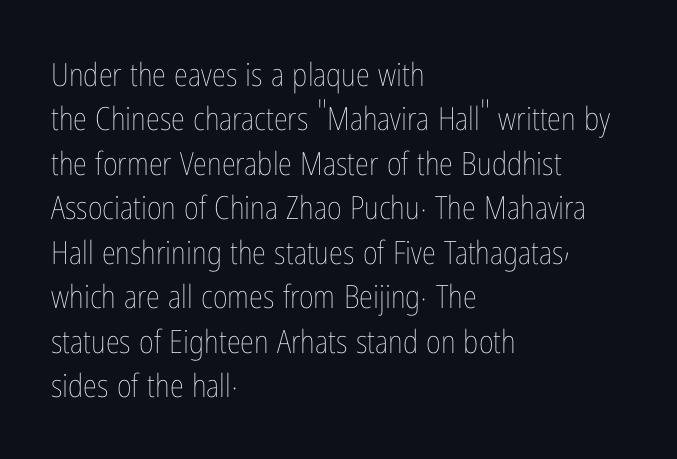
The image shows 32 px thin, condensed type, upright; set left-aligned, normal line spacing (1.39x), normal letter spacing, not underlined; low stroke contrast and a medium x-height.
